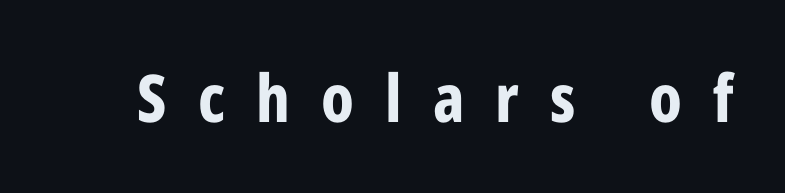
Q: Is the text bold? A: Yes.
Q: Is the text italic (slanted)? A: No, it is upright.
Q: Is the typeface a serif or a sans-serif typeface? A: Sans-serif.
Q: Is the text underlined? A: No.
Q: Is the spacing between letters normal or unusually wide? A: Unusually wide.
Q: Width (condensed, normal, or wide)? A: Condensed.
Q: Stroke contrast? A: Low.
Q: x-height? A: Medium.
Q: Monospaced? A: No.
